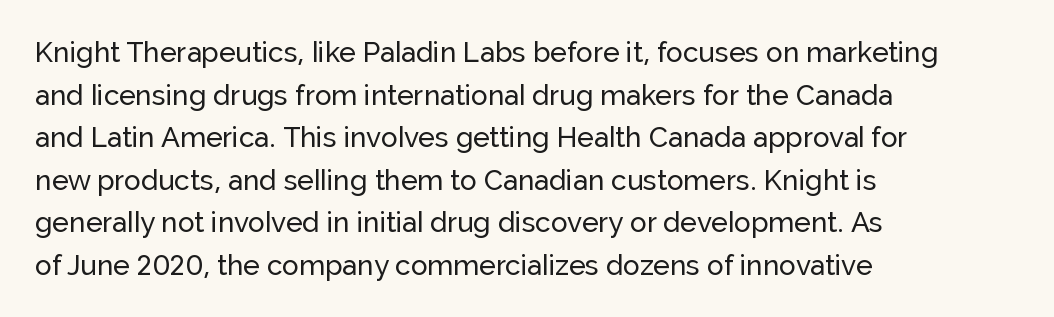
{"serif": "no", "italic": "no", "width": "normal", "stroke_contrast": "low", "x_height": "medium", "monospaced": "no", "underline": "no", "align": "left", "line_spacing": "normal", "line_spacing_ratio": 1.52, "letter_spacing": "normal", "letter_spacing_em": 0.0, "glyph_px": 28}
